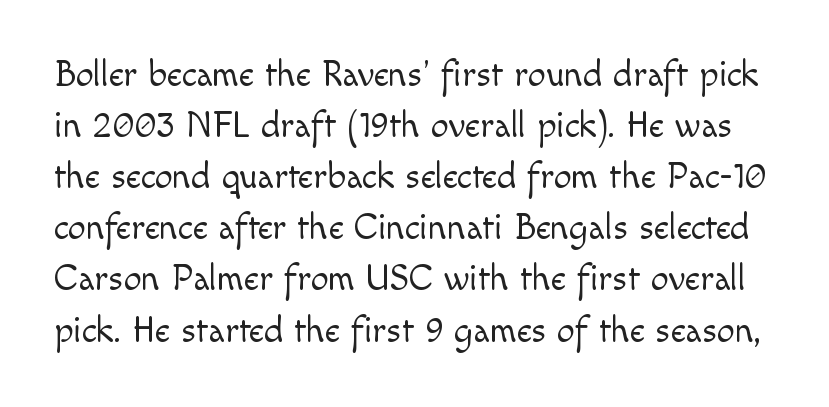
These lines keep a tight, regular rhythm from letter to letter. These lines were composed using upright roman letters. Compared with typical paragraphs, the rows here are spaced about the same. A typesetter would label this face a sans.
